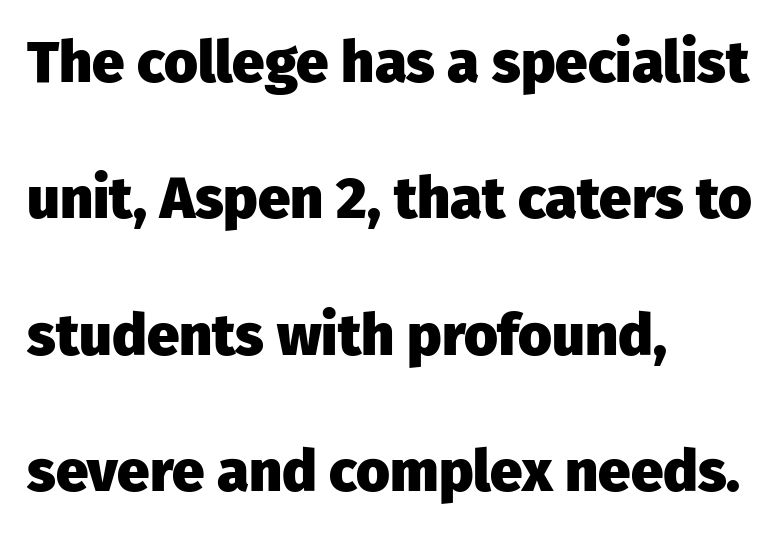
Q: Is the text bold? A: Yes.
Q: Is the text italic (slanted)? A: No, it is upright.
Q: Is the typeface a serif or a sans-serif typeface? A: Sans-serif.
Q: Is the text underlined? A: No.
Q: How is the paragraph aligned? A: Left-aligned.
Q: Is the spacing between letters normal or unusually wide? A: Normal.
Q: Is the spacing between lines tight, normal or loose? A: Loose.
Q: Width (condensed, normal, or wide)? A: Normal.
Q: Stroke contrast? A: Low.
Q: x-height? A: Medium.
Q: Monospaced? A: No.
